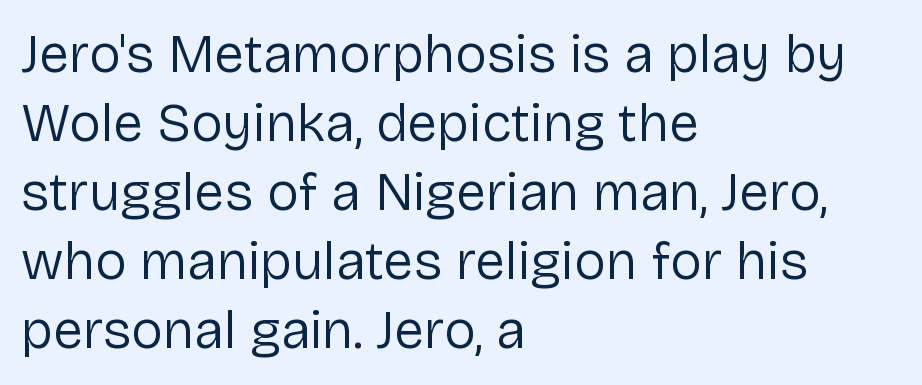
A typesetter would label this face a sans. Proportional: the letters do not fall into vertical columns. When letters stand straight like this, we call the style roman or upright. Default kerning and tracking; the words read as compact shapes. The words here are not underlined.
